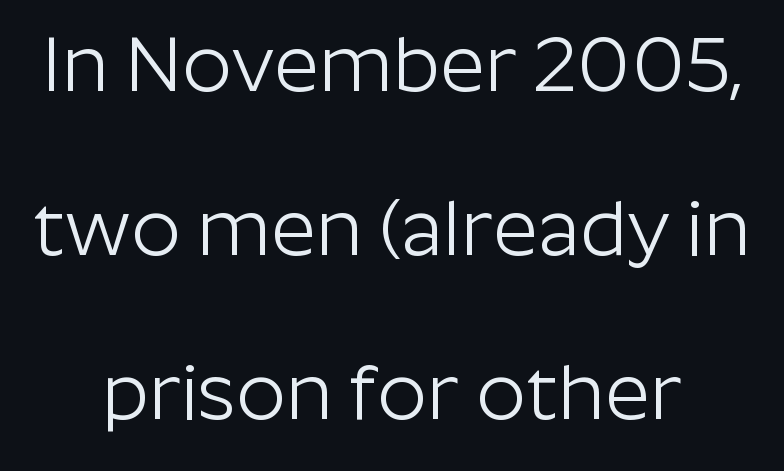
This sample has the flowing, uneven cadence of proportional lettering. The line-height multiplier appears high, well above default. If you drew a line through each stem, it would be perfectly vertical. Stems here are at most as thick as an everyday book face. Casual observation: everything's sitting right in the middle. A bare baseline throughout the passage.
